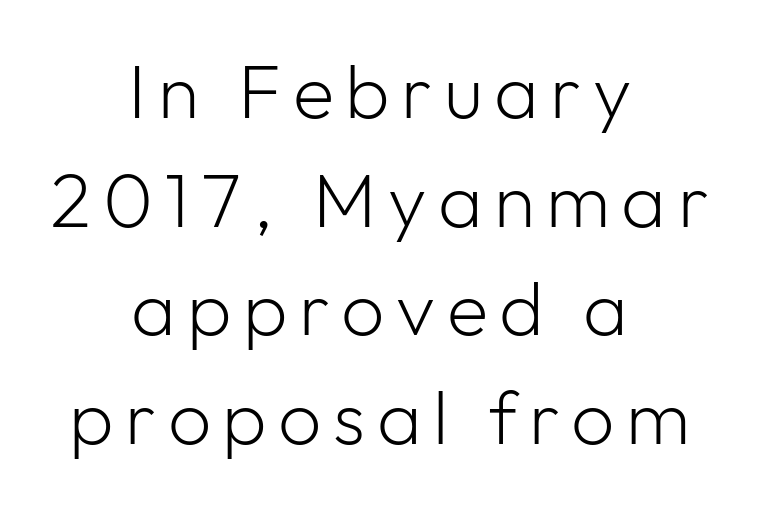
Q: Is the text bold? A: No.
Q: Is the text italic (slanted)? A: No, it is upright.
Q: Is the typeface a serif or a sans-serif typeface? A: Sans-serif.
Q: Is the text underlined? A: No.
Q: How is the paragraph aligned? A: Centered.
Q: Is the spacing between lines tight, normal or loose? A: Normal.
Q: Width (condensed, normal, or wide)? A: Normal.
Q: Stroke contrast? A: Low.
Q: x-height? A: Medium.
Q: Monospaced? A: No.
